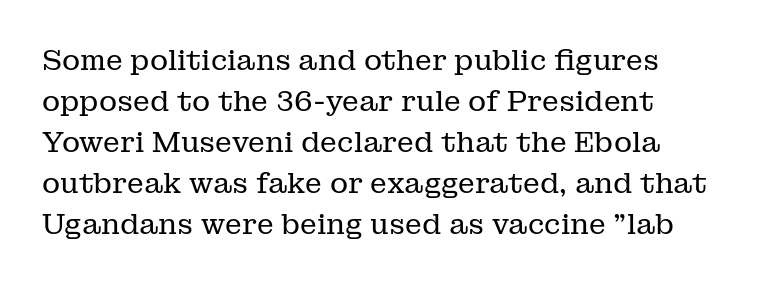
Q: Is the text bold? A: No.
Q: Is the text italic (slanted)? A: No, it is upright.
Q: Is the typeface a serif or a sans-serif typeface? A: Serif.
Q: Is the text underlined? A: No.
Q: How is the paragraph aligned? A: Left-aligned.
Q: Is the spacing between letters normal or unusually wide? A: Normal.
Q: Is the spacing between lines tight, normal or loose? A: Normal.
Q: Width (condensed, normal, or wide)? A: Normal.
Q: Stroke contrast? A: Low.
Q: x-height? A: Medium.
Q: Monospaced? A: No.
